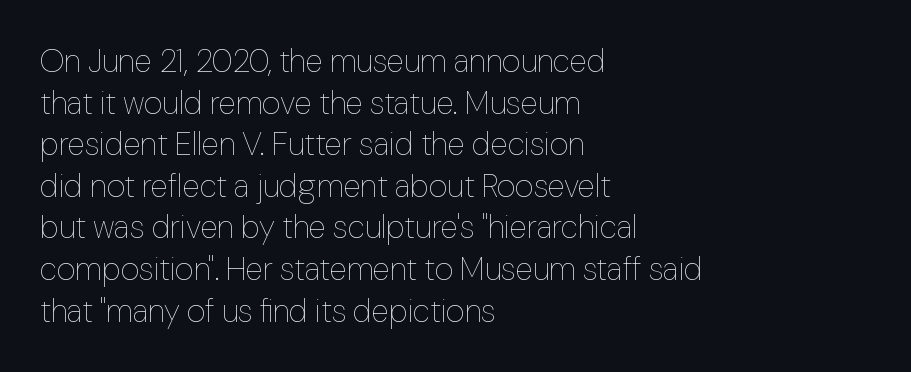
Each new line begins a customary step beneath the previous one. Unmarked baselines from the first word to the last. The letterforms sit at book weight or below. Is this a fixed-width face? No — the glyphs have proportional, varying widths. The letters sit at their default tracking, neither squeezed nor spread.
